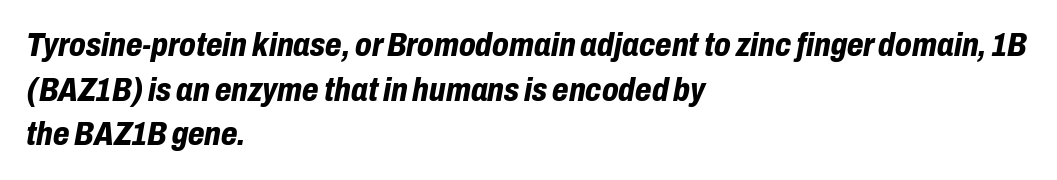
Looks like regular typesetting: each glyph gets only the width it needs. Tall strokes in this sample are angled rather than plumb. The space between consecutive lines is moderate. This rendering leaves character spacing at its baseline value. The sample has been set heavy, in full bold.
